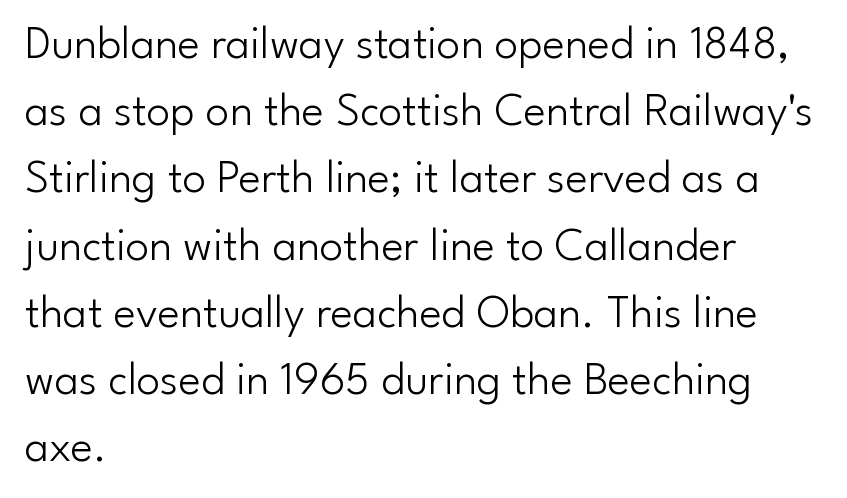
Weight class: somewhere from thin through regular. Each new line begins a customary step beneath the previous one. The zone under the glyphs is completely vacant. The typography opts for an upright posture over an oblique one. Which margin do the lines hug? The left one — the right edge is uneven.
